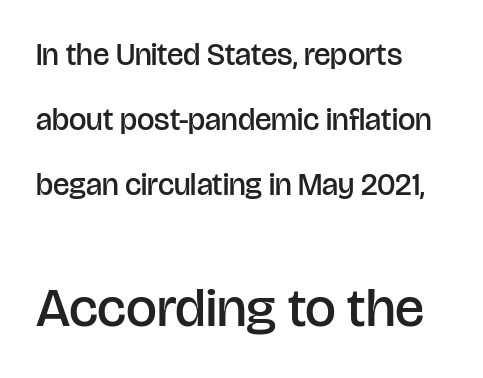
The strip under each line holds only bare page. Compared with typical body copy, the letter spacing here is the same. These lines are set flush left with a ragged right edge. The rendering uses a large line-height, opening up the rows. The later block is typeset at a bigger size than the earlier block.
